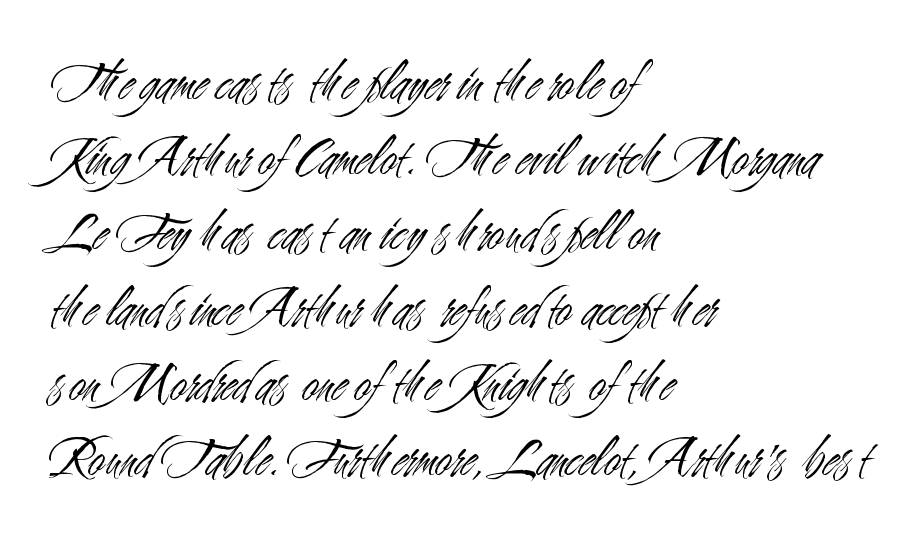
Q: Is the text bold? A: No.
Q: Is the text italic (slanted)? A: Yes.
Q: Is the typeface a serif or a sans-serif typeface? A: Sans-serif.
Q: Is the text underlined? A: No.
Q: How is the paragraph aligned? A: Left-aligned.
Q: Is the spacing between letters normal or unusually wide? A: Normal.
Q: Is the spacing between lines tight, normal or loose? A: Normal.
Q: Width (condensed, normal, or wide)? A: Condensed.
Q: Stroke contrast? A: Medium.
Q: x-height? A: Small.
Q: Monospaced? A: No.
